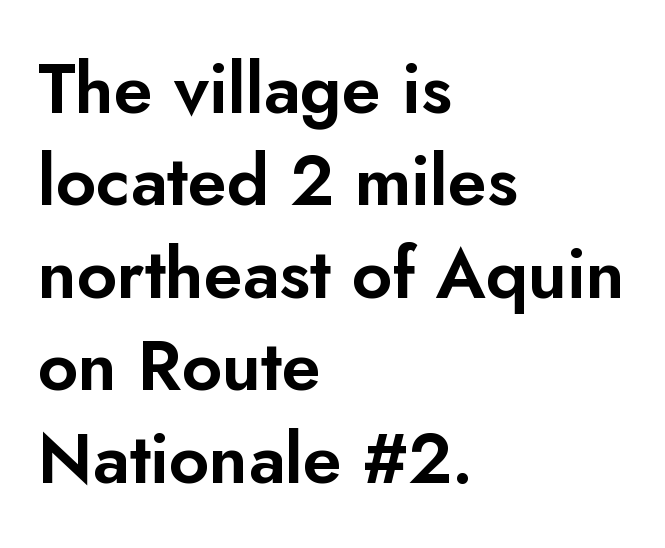
Q: Is the text italic (slanted)? A: No, it is upright.
Q: Is the typeface a serif or a sans-serif typeface? A: Sans-serif.
Q: Is the text underlined? A: No.
Q: How is the paragraph aligned? A: Left-aligned.
Q: Is the spacing between letters normal or unusually wide? A: Normal.
Q: Is the spacing between lines tight, normal or loose? A: Normal.
Q: Width (condensed, normal, or wide)? A: Normal.
Q: Stroke contrast? A: Low.
Q: x-height? A: Small.
Q: Monospaced? A: No.
